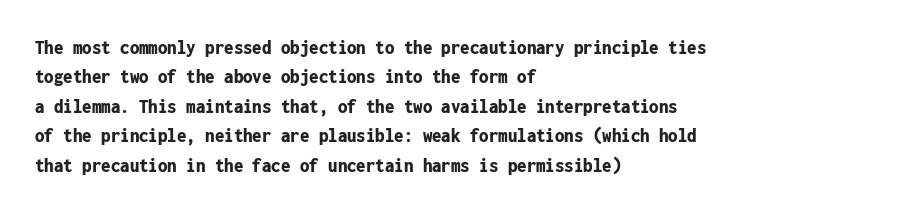
Posture: upright roman. Underlining? Definitely not there. Each line starts at the same left margin while the right side varies. Stroke thickness is high; the sample reads as a true bold. The block of text has a typical density, with ordinary space between rows.
